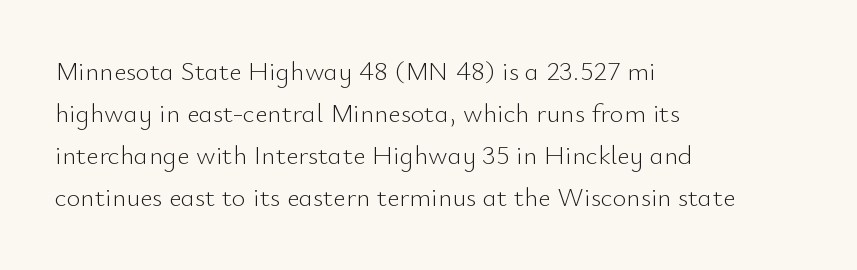
The image shows 27 px text type, upright; set left-aligned, normal line spacing (1.56x), normal letter spacing, not underlined.
